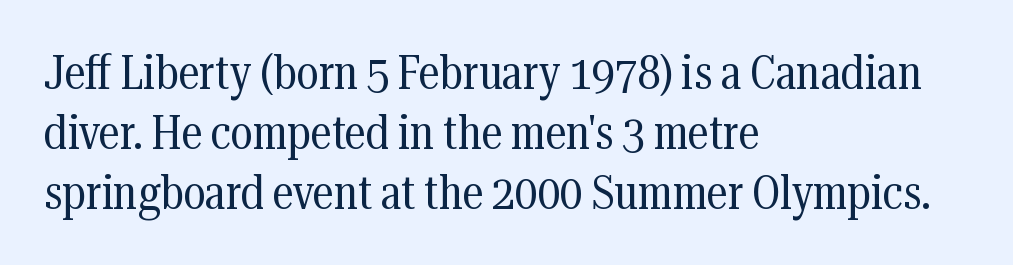
The image shows 48 px regular-weight, condensed serif type, upright; set left-aligned, normal line spacing (1.25x), normal letter spacing, not underlined; medium stroke contrast and a medium x-height.
